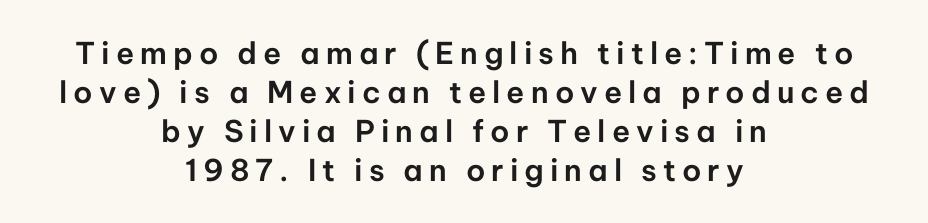
The baseline area is clear. Designer's note — italics off, roman on. Short note: letters widely spaced. The compositor balanced each line on the midline. Looks like regular typesetting: each glyph gets only the width it needs.
